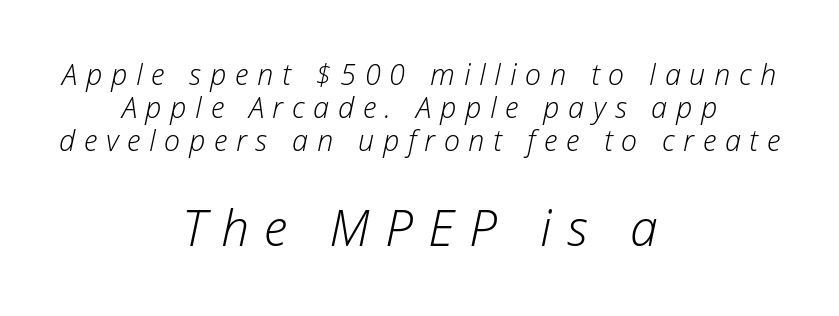
{"italic": "yes", "lean": "right", "slant_degrees": 12, "bold": "no", "weight": "light", "width": "normal", "stroke_contrast": "low", "x_height": "medium", "monospaced": "no", "underline": "no", "align": "center", "line_spacing": "tight", "line_spacing_ratio": 1.13, "letter_spacing": "wide", "letter_spacing_em": 0.3, "larger_block": "second", "size_ratio": 1.72, "glyph_px": 50}
